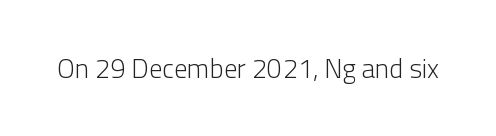
The image shows 27 px text type, upright; set normal letter spacing, not underlined.
